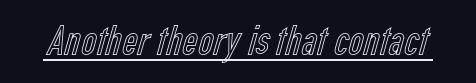
{"width": "condensed", "x_height": "medium", "monospaced": "no", "underline": "yes", "letter_spacing": "normal", "letter_spacing_em": 0.0, "glyph_px": 42}
